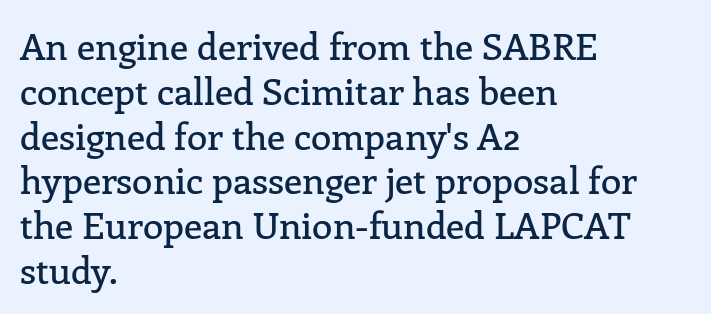
The image shows 37 px serif type, upright; set left-aligned, line spacing 1.21x, normal letter spacing, not underlined; low stroke contrast and a medium x-height.
